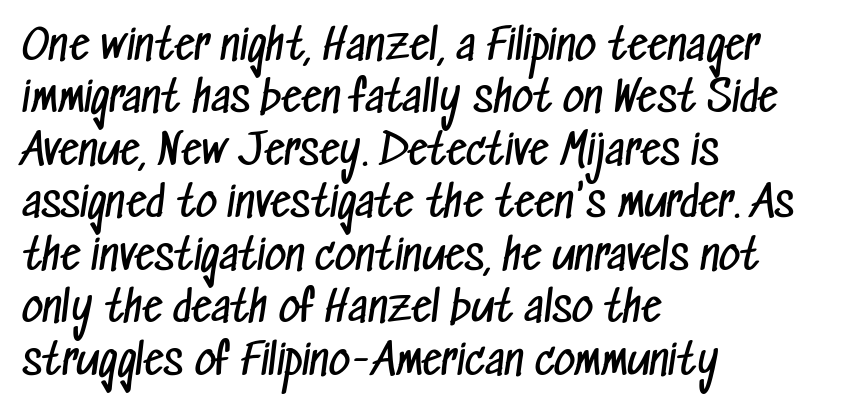
Q: Is the text bold? A: No.
Q: Is the typeface a serif or a sans-serif typeface? A: Sans-serif.
Q: Is the text underlined? A: No.
Q: How is the paragraph aligned? A: Left-aligned.
Q: Is the spacing between letters normal or unusually wide? A: Normal.
Q: Is the spacing between lines tight, normal or loose? A: Normal.
Q: Width (condensed, normal, or wide)? A: Condensed.
Q: Stroke contrast? A: Low.
Q: x-height? A: Medium.
Q: Monospaced? A: No.
